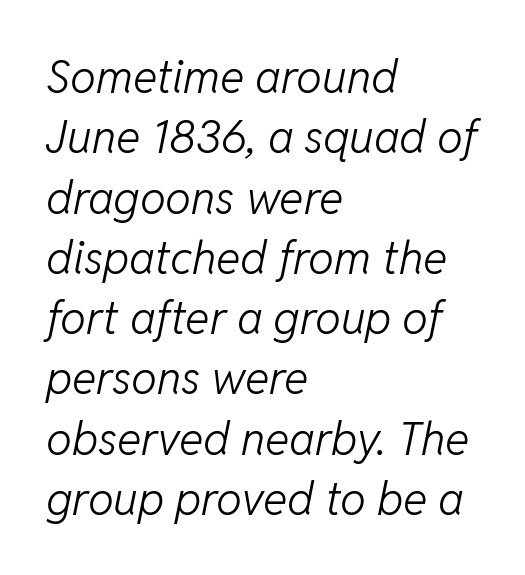
Compared with a centered layout, this one pins lines to the left instead. In terms of leading, this rendering sits right in the middle. Look at the tracking — it's just the regular setting, nothing added. Stroke thickness stays within the range of a standard reading face or lighter.
